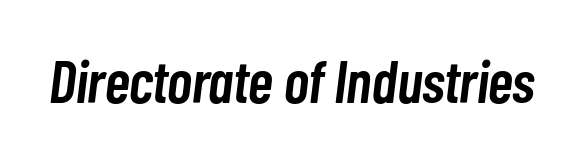
The image shows 60 px semibold, condensed type, italic (leaning right); set normal letter spacing, not underlined; low stroke contrast and a medium x-height.
